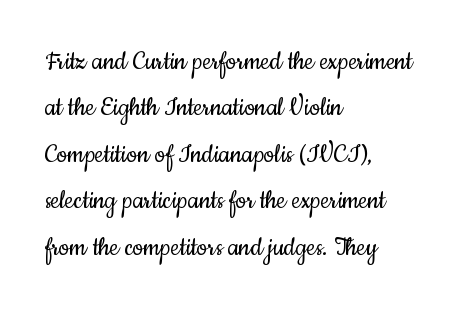
Q: Is the text bold? A: No.
Q: Is the text italic (slanted)? A: Yes.
Q: Is the typeface a serif or a sans-serif typeface? A: Sans-serif.
Q: Is the text underlined? A: No.
Q: How is the paragraph aligned? A: Left-aligned.
Q: Is the spacing between letters normal or unusually wide? A: Normal.
Q: Is the spacing between lines tight, normal or loose? A: Normal.
Q: Width (condensed, normal, or wide)? A: Condensed.
Q: Stroke contrast? A: Low.
Q: x-height? A: Small.
Q: Monospaced? A: No.
